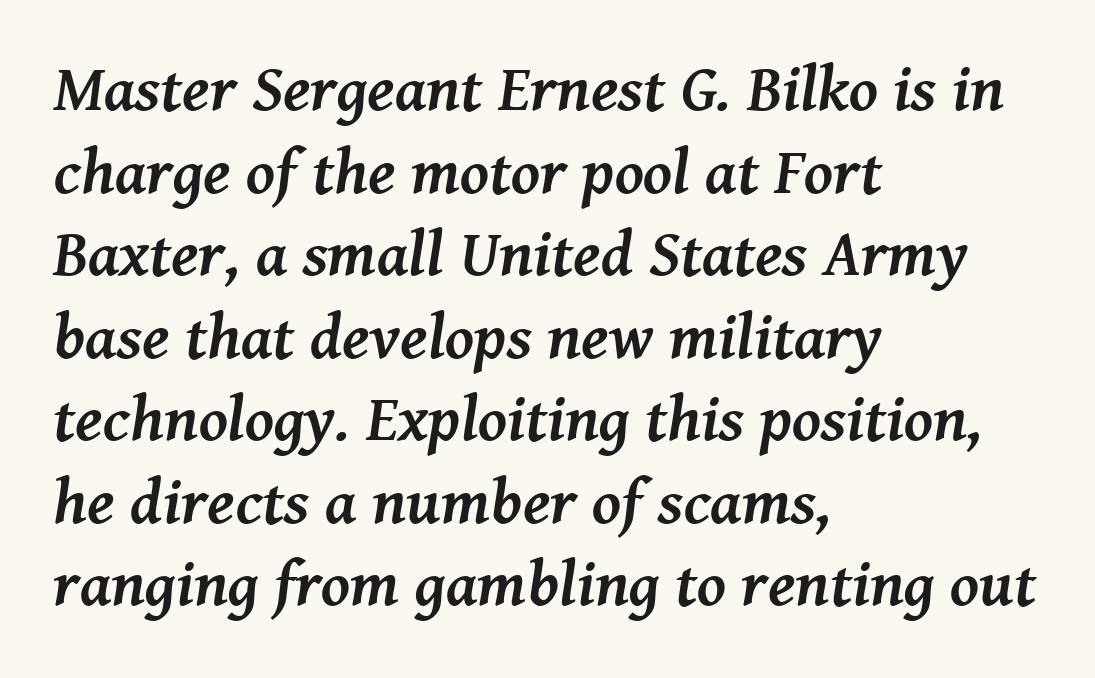
The image shows 65 px semibold serif type, italic (leaning right); set left-aligned, normal line spacing (1.27x), normal letter spacing, not underlined; medium stroke contrast and a medium x-height.
